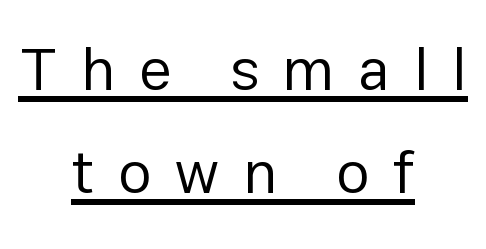
{"serif": "no", "italic": "no", "bold": "no", "weight": "regular", "width": "normal", "stroke_contrast": "low", "x_height": "medium", "monospaced": "no", "underline": "yes", "align": "center", "line_spacing_ratio": 1.72, "letter_spacing": "wide", "letter_spacing_em": 0.39, "glyph_px": 60}
